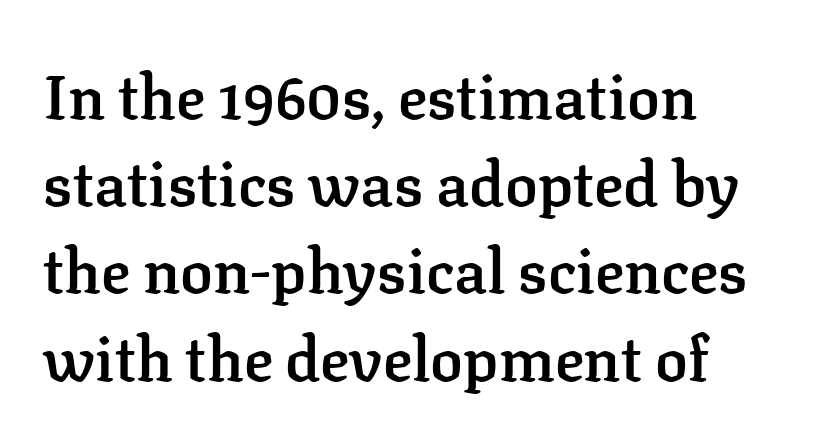
{"serif": "yes", "italic": "no", "bold": "semi", "weight": "semibold", "width": "normal", "stroke_contrast": "low", "x_height": "medium", "monospaced": "no", "underline": "no", "align": "left", "line_spacing": "normal", "line_spacing_ratio": 1.43, "letter_spacing": "normal", "letter_spacing_em": 0.0, "glyph_px": 61}
